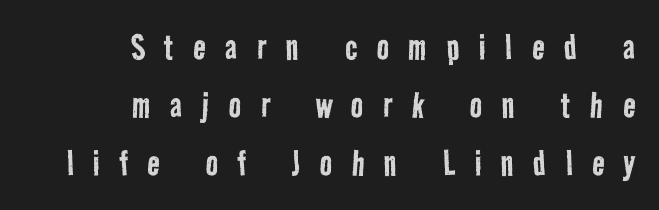
The image shows 41 px regular-weight, condensed sans-serif type; set right-aligned, normal line spacing (1.41x), unusually wide letter spacing (+0.48 em), not underlined; low stroke contrast and a medium x-height.
